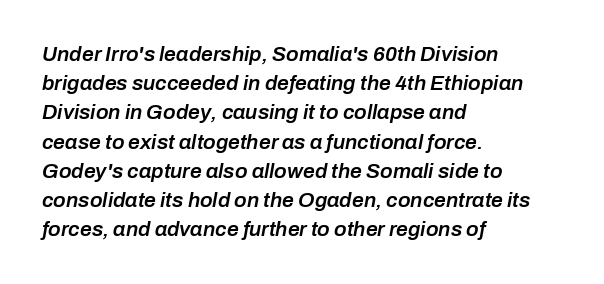
{"italic": "yes", "lean": "right", "slant_degrees": 10, "bold": "semi", "underline": "no", "align": "left", "line_spacing": "normal", "line_spacing_ratio": 1.39, "letter_spacing": "normal", "letter_spacing_em": 0.0, "glyph_px": 21}
